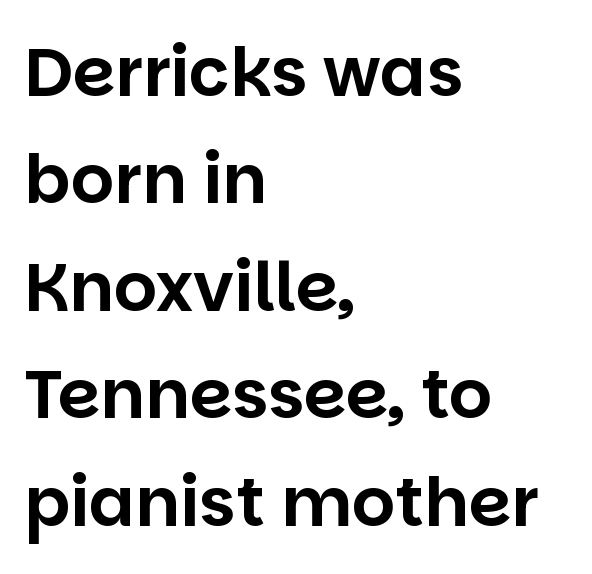
This sample keeps an unexceptional amount of space between lines. What stands out about the letter spacing? Nothing — it is the standard amount. Grotesque or geometric, the face here clearly has no serifs. These lines are rendered in a variable-pitch font. Visually the block forms a straight wall on the left and a jagged coastline on the right.
